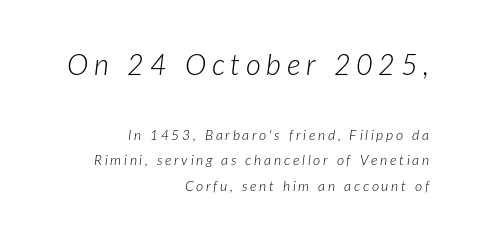
In terms of posture, this sample is oblique. The zone under the glyphs is completely vacant. Weight: regular or lighter. The letters advance in unequal steps, a hallmark of proportional type. Whoever set this made the first block the dominant, larger element. These lines are set flush right with a ragged left edge.
